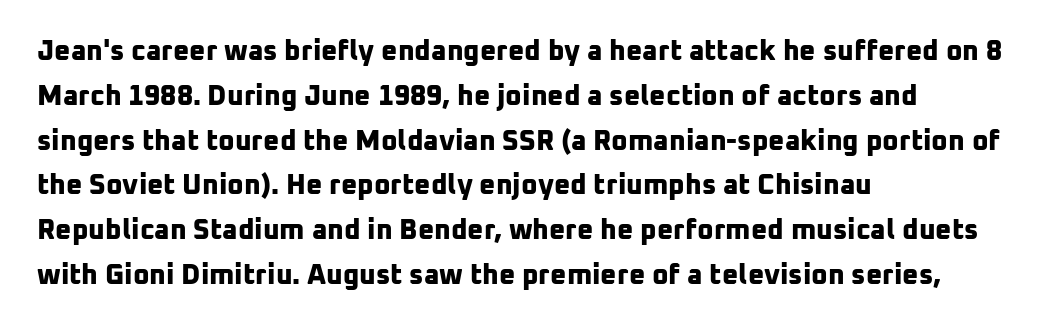
Q: Is the text bold? A: Yes.
Q: Is the typeface a serif or a sans-serif typeface? A: Sans-serif.
Q: Is the text underlined? A: No.
Q: How is the paragraph aligned? A: Left-aligned.
Q: Is the spacing between letters normal or unusually wide? A: Normal.
Q: Is the spacing between lines tight, normal or loose? A: Normal.
Q: Width (condensed, normal, or wide)? A: Normal.
Q: Stroke contrast? A: Low.
Q: x-height? A: Medium.
Q: Monospaced? A: No.
